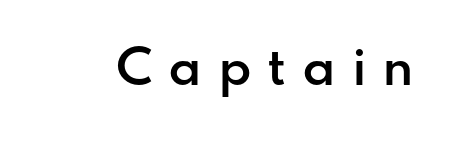
Tall strokes in this sample are plumb rather than angled. Caption: expanded tracking, letters set apart. The area under the type is left untouched. These lines are composed in type without serifs. Firm but not heavy-handed strokes: this text is semibold.
